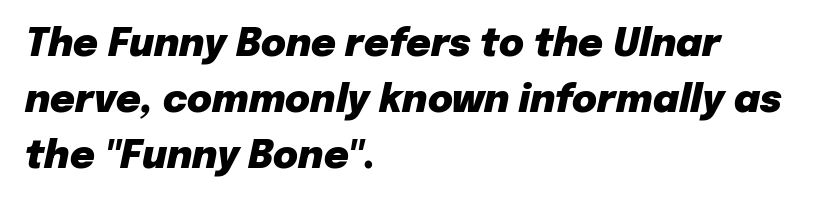
Underlining? Definitely not there. Think of a printed novel: that variable character pitch is what you see here. Reading down the column, the eye jumps a familiar distance to each next line. Heavy, bold letterforms.
